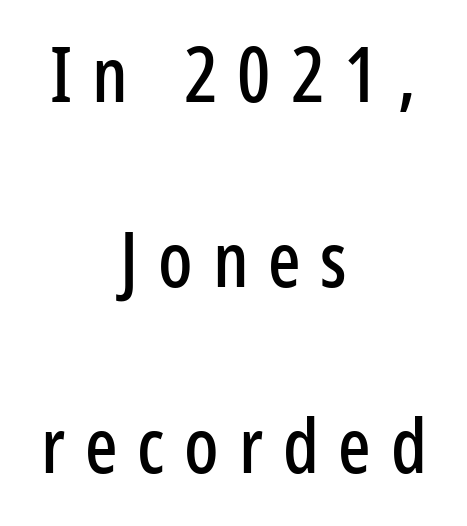
Every character sits straight up, as roman type does. The setting favours the middle, as headings and verse often do. Notice the wide empty band between every row — that's loose leading. The face used here is proportionally spaced, like ordinary book or web type. This rendering employs a face without finishing strokes, i.e., a sans-serif. Caption: expanded tracking, letters set apart.
